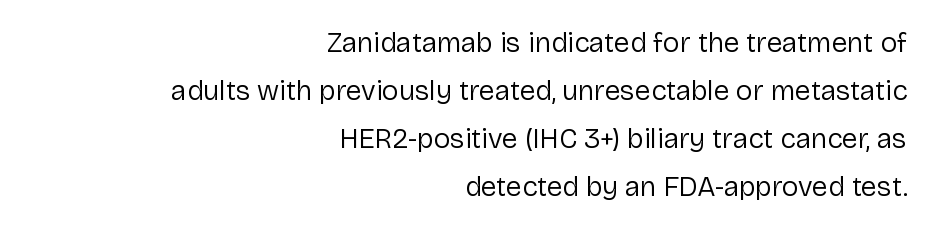
Q: Is the text bold? A: No.
Q: Is the text italic (slanted)? A: No, it is upright.
Q: Is the typeface a serif or a sans-serif typeface? A: Sans-serif.
Q: Is the text underlined? A: No.
Q: How is the paragraph aligned? A: Right-aligned.
Q: Is the spacing between letters normal or unusually wide? A: Normal.
Q: Width (condensed, normal, or wide)? A: Normal.
Q: Stroke contrast? A: Low.
Q: x-height? A: Medium.
Q: Monospaced? A: No.
